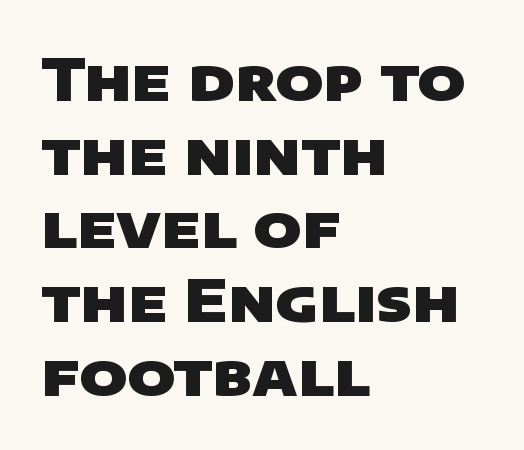
Q: Is the text bold? A: Yes.
Q: Is the typeface a serif or a sans-serif typeface? A: Sans-serif.
Q: Is the text underlined? A: No.
Q: How is the paragraph aligned? A: Left-aligned.
Q: Is the spacing between letters normal or unusually wide? A: Normal.
Q: Is the spacing between lines tight, normal or loose? A: Normal.
Q: Width (condensed, normal, or wide)? A: Wide.
Q: Stroke contrast? A: Low.
Q: x-height? A: Large.
Q: Monospaced? A: No.
